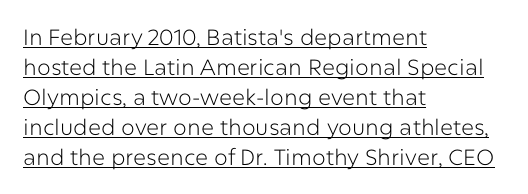
{"italic": "no", "bold": "no", "underline": "yes", "align": "left", "line_spacing": "normal", "line_spacing_ratio": 1.36, "letter_spacing": "normal", "letter_spacing_em": 0.0, "glyph_px": 22}
